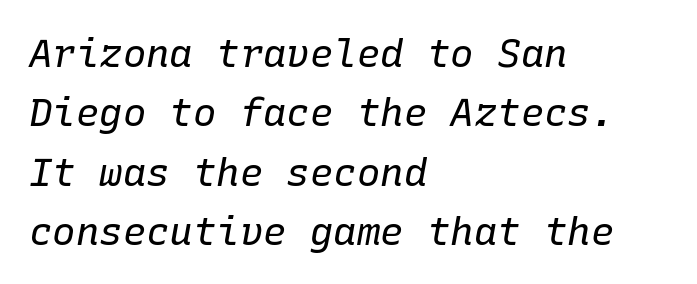
Q: Is the text bold? A: No.
Q: Is the text italic (slanted)? A: Yes, it leans right by about 10 degrees.
Q: Is the text underlined? A: No.
Q: How is the paragraph aligned? A: Left-aligned.
Q: Is the spacing between letters normal or unusually wide? A: Normal.
Q: Is the spacing between lines tight, normal or loose? A: Normal.
Q: Width (condensed, normal, or wide)? A: Normal.
Q: Stroke contrast? A: Low.
Q: x-height? A: Medium.
Q: Monospaced? A: Yes.
